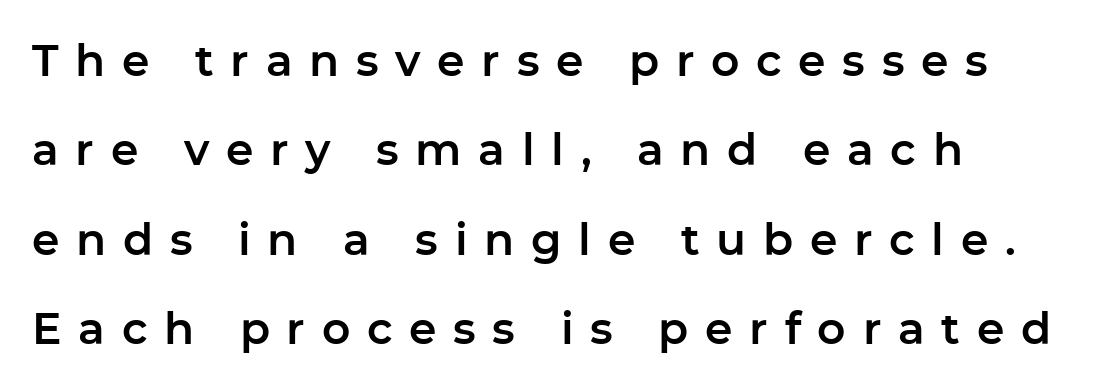
The image shows 44 px sans-serif type, upright; set loose line spacing (2.03x), unusually wide letter spacing (+0.38 em), not underlined; low stroke contrast and a medium x-height.
